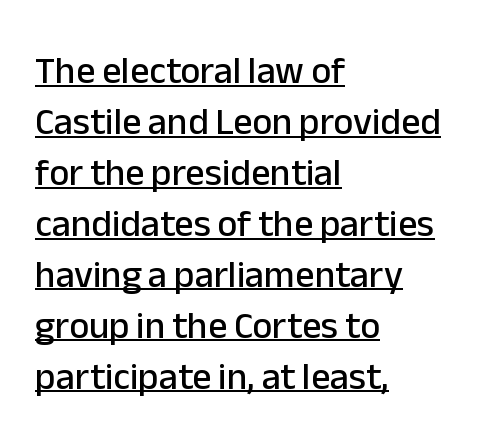
Q: Is the text italic (slanted)? A: No, it is upright.
Q: Is the typeface a serif or a sans-serif typeface? A: Sans-serif.
Q: Is the text underlined? A: Yes.
Q: How is the paragraph aligned? A: Left-aligned.
Q: Is the spacing between letters normal or unusually wide? A: Normal.
Q: Is the spacing between lines tight, normal or loose? A: Normal.
Q: Width (condensed, normal, or wide)? A: Normal.
Q: Stroke contrast? A: Low.
Q: x-height? A: Medium.
Q: Monospaced? A: No.
